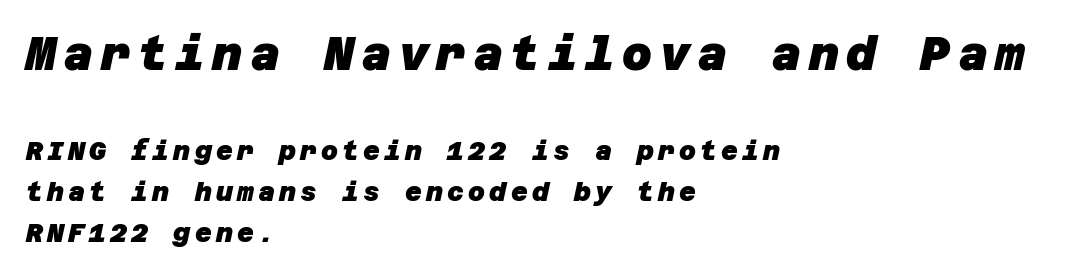
The image shows 46 px heavy sans-serif type; set left-aligned, normal line spacing (1.57x), not underlined; the first (top) block is 1.77x larger; low stroke contrast and a large x-height.
